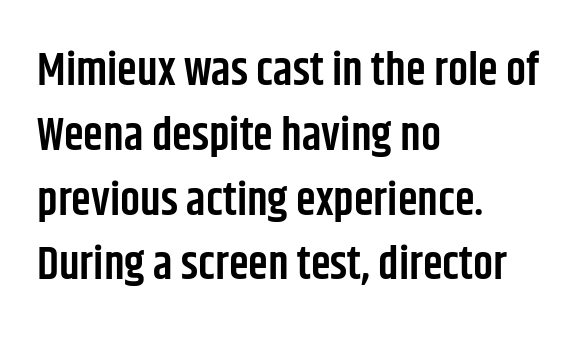
The image shows 45 px semibold, condensed sans-serif type, upright; set left-aligned, normal line spacing (1.44x), normal letter spacing, not underlined; low stroke contrast and a large x-height.
